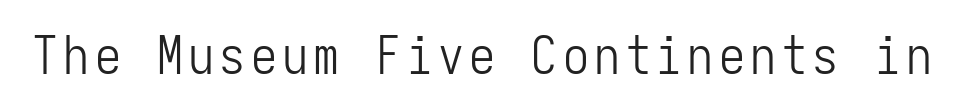
{"serif": "no", "italic": "no", "bold": "no", "weight": "light", "width": "condensed", "stroke_contrast": "low", "x_height": "medium", "monospaced": "yes", "underline": "no", "glyph_px": 52}
